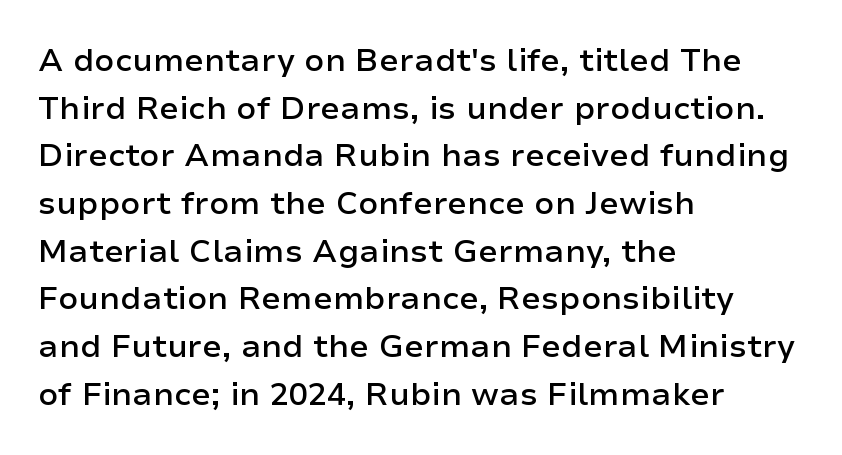
Q: Is the text bold? A: Semi-bold.
Q: Is the text italic (slanted)? A: No, it is upright.
Q: Is the typeface a serif or a sans-serif typeface? A: Sans-serif.
Q: Is the text underlined? A: No.
Q: How is the paragraph aligned? A: Left-aligned.
Q: Is the spacing between letters normal or unusually wide? A: Normal.
Q: Is the spacing between lines tight, normal or loose? A: Normal.
Q: Width (condensed, normal, or wide)? A: Normal.
Q: Stroke contrast? A: Low.
Q: x-height? A: Medium.
Q: Monospaced? A: No.
